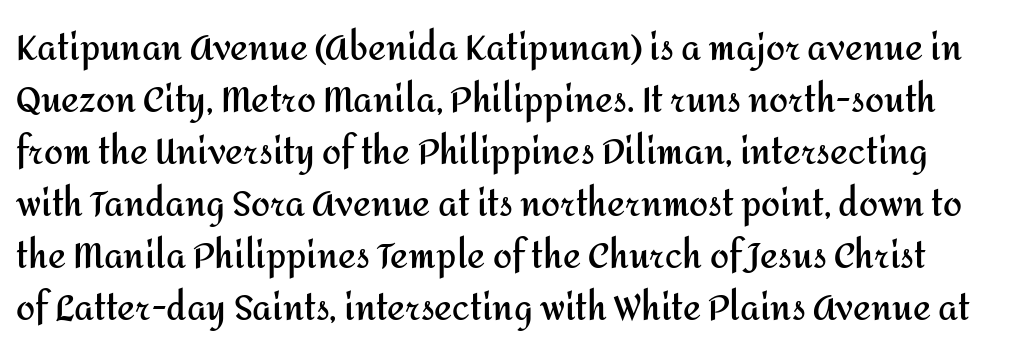
You can tell it's not italic because the verticals are truly vertical. Strong, thick strokes mark this as bold type. The passage shown is typed in a proportional face where columns would drift. Standard letterfit; no display-style spreading of the glyphs. Interline gaps are of average width in this sample.
